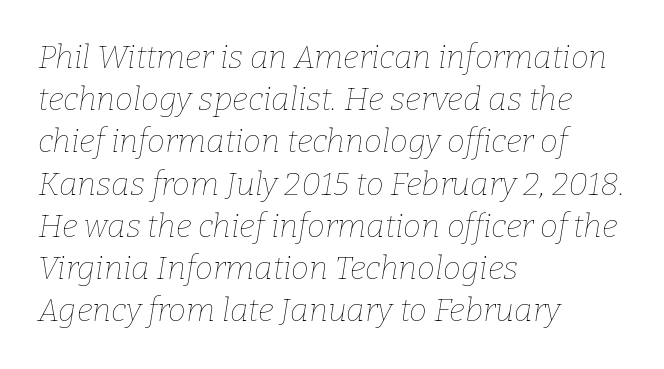
{"italic": "yes", "lean": "right", "slant_degrees": 9, "bold": "no", "weight": "thin", "width": "normal", "stroke_contrast": "low", "x_height": "medium", "monospaced": "no", "underline": "no", "align": "left", "line_spacing": "normal", "line_spacing_ratio": 1.32, "letter_spacing": "normal", "letter_spacing_em": 0.0, "glyph_px": 32}
